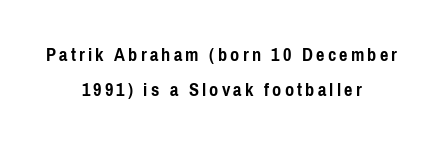
The gap between lines stays unmarked. You can tell it's not italic because the verticals are truly vertical. A full-strength bold gives these letters their thick strokes. The compositor balanced each line on the midline.
